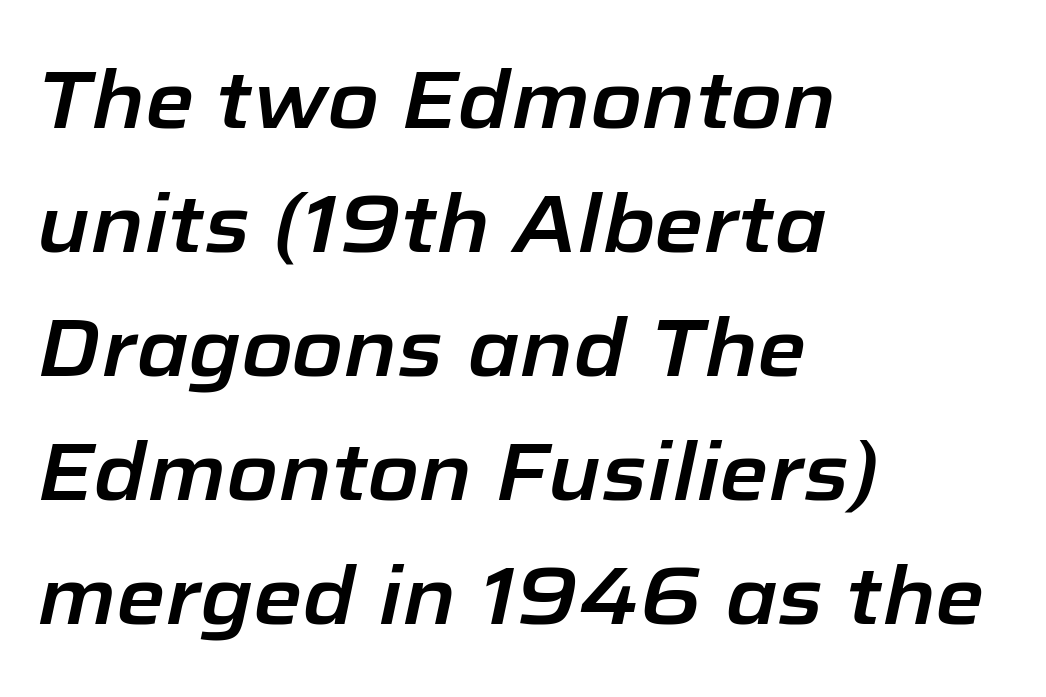
{"italic": "yes", "lean": "right", "slant_degrees": 12, "width": "normal", "stroke_contrast": "low", "x_height": "medium", "monospaced": "no", "underline": "no", "align": "left", "line_spacing": "normal", "line_spacing_ratio": 1.55, "letter_spacing": "normal", "letter_spacing_em": 0.0, "glyph_px": 80}
